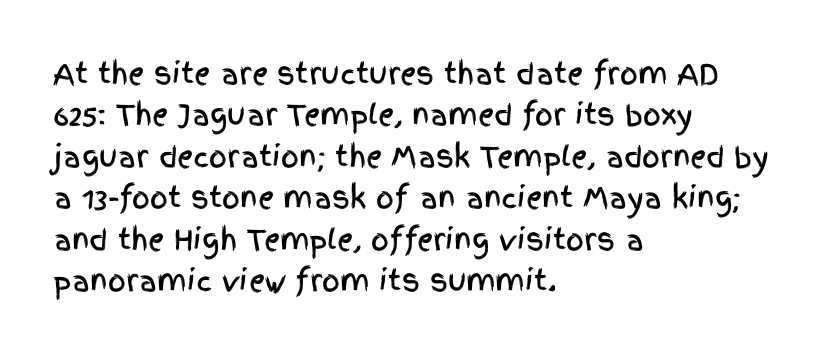
Q: Is the text italic (slanted)? A: No, it is upright.
Q: Is the typeface a serif or a sans-serif typeface? A: Sans-serif.
Q: Is the text underlined? A: No.
Q: How is the paragraph aligned? A: Left-aligned.
Q: Is the spacing between letters normal or unusually wide? A: Normal.
Q: Is the spacing between lines tight, normal or loose? A: Normal.
Q: Width (condensed, normal, or wide)? A: Condensed.
Q: x-height? A: Large.
Q: Monospaced? A: No.
